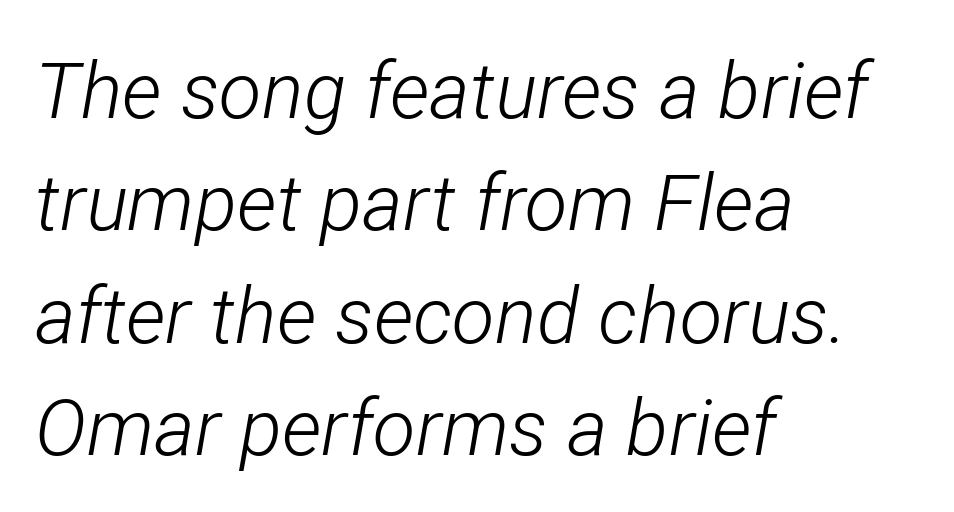
{"italic": "yes", "lean": "right", "slant_degrees": 12, "bold": "no", "weight": "light", "width": "condensed", "stroke_contrast": "low", "x_height": "medium", "monospaced": "no", "underline": "no", "align": "left", "line_spacing": "normal", "line_spacing_ratio": 1.44, "letter_spacing": "normal", "letter_spacing_em": 0.0, "glyph_px": 78}
